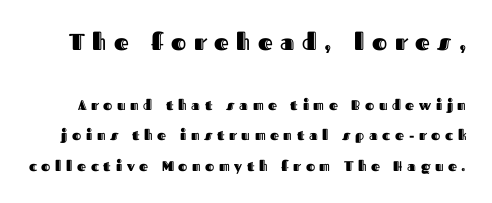
Look at the glyph heights: the upper group is clearly the bigger setting. This is roman type, the default non-slanted kind. Between one letter and the next there's a generous, obvious gap. A typesetter would call this leading open, well beyond the default. A clean baseline with only descenders dipping below it.
